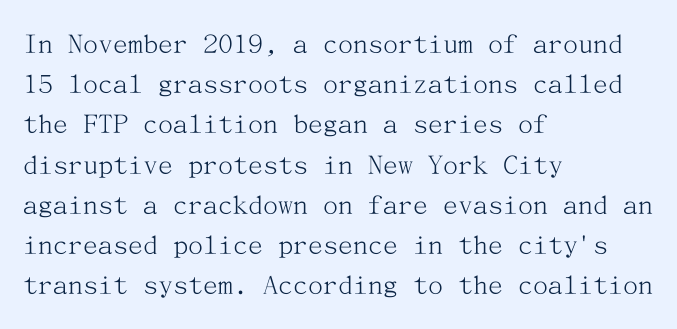
Serif or sans? Serif — the stroke terminals have little feet. All the whitespace from short lines collects on the right. The font is comparable to plain body text, perhaps lighter. This is roman type, the default non-slanted kind. Between one letter and the next there's only the usual sliver of space. The gap between lines stays unmarked.
